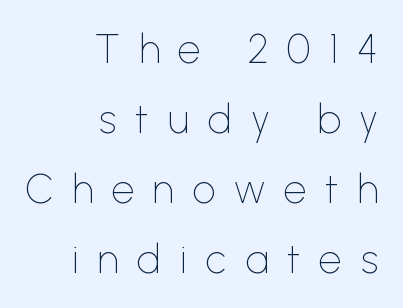
The image shows 40 px thin sans-serif type, upright; set right-aligned, line spacing 1.75x, unusually wide letter spacing (+0.47 em), not underlined; low stroke contrast and a medium x-height.
